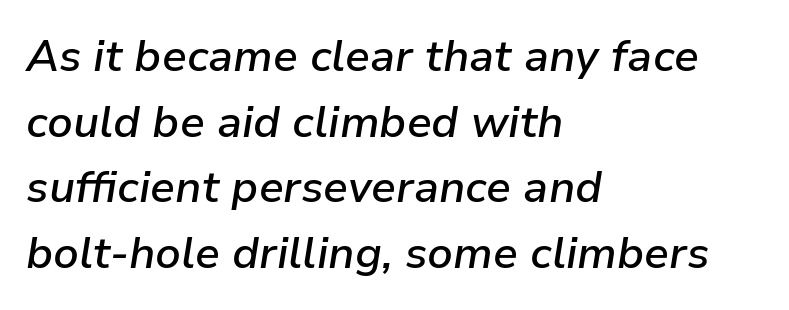
The image shows 44 px semibold type, italic (leaning right); set left-aligned, normal line spacing (1.49x), normal letter spacing, not underlined; low stroke contrast and a medium x-height.
